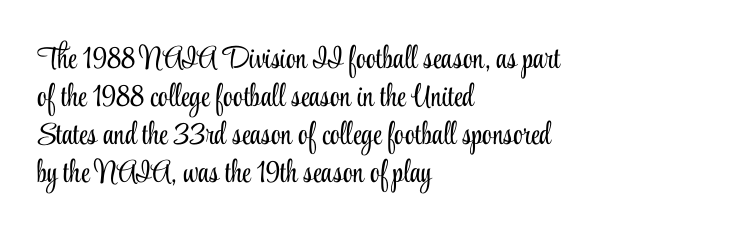
Q: Is the text bold? A: No.
Q: Is the text italic (slanted)? A: Yes.
Q: Is the typeface a serif or a sans-serif typeface? A: Serif.
Q: Is the text underlined? A: No.
Q: How is the paragraph aligned? A: Left-aligned.
Q: Is the spacing between letters normal or unusually wide? A: Normal.
Q: Width (condensed, normal, or wide)? A: Condensed.
Q: Stroke contrast? A: Low.
Q: x-height? A: Small.
Q: Monospaced? A: No.
